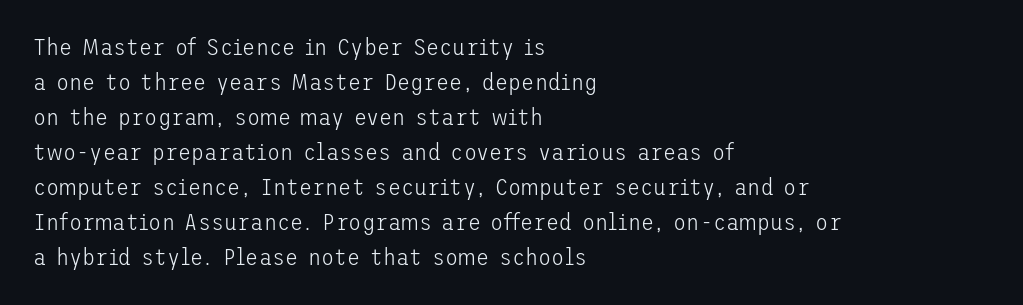
Q: Is the text bold? A: No.
Q: Is the text italic (slanted)? A: No, it is upright.
Q: Is the text underlined? A: No.
Q: How is the paragraph aligned? A: Left-aligned.
Q: Is the spacing between letters normal or unusually wide? A: Normal.
Q: Is the spacing between lines tight, normal or loose? A: Normal.
